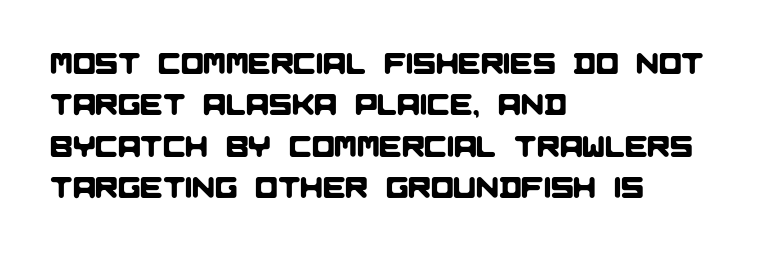
The image shows 30 px sans-serif type; set left-aligned, normal line spacing (1.38x), normal letter spacing, not underlined; low stroke contrast and a large x-height.
